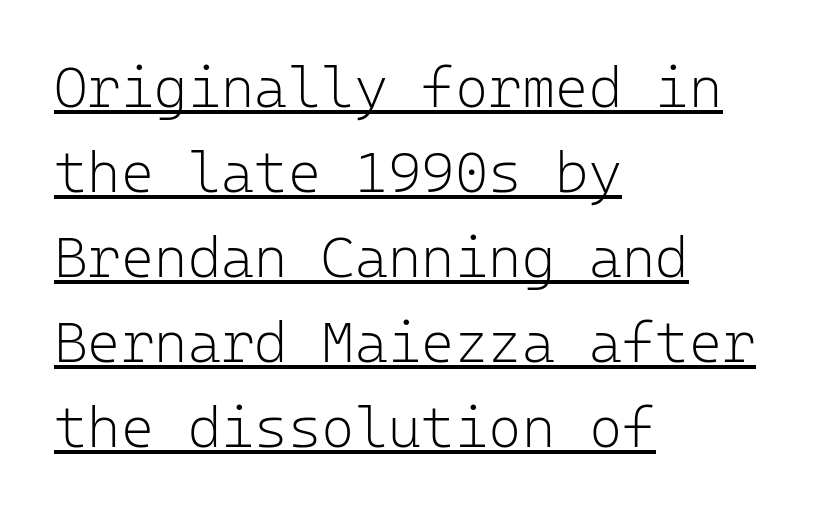
Is the type heavy? It reads as light-to-regular instead. Horizontal alignment here is leftward, the default for most running prose. Every character here occupies the same horizontal width, giving the sample a typewriter-like rhythm. The type is set solid horizontally, with unmodified tracking. Underline: present. The glyphs in this specimen are sans serif.
